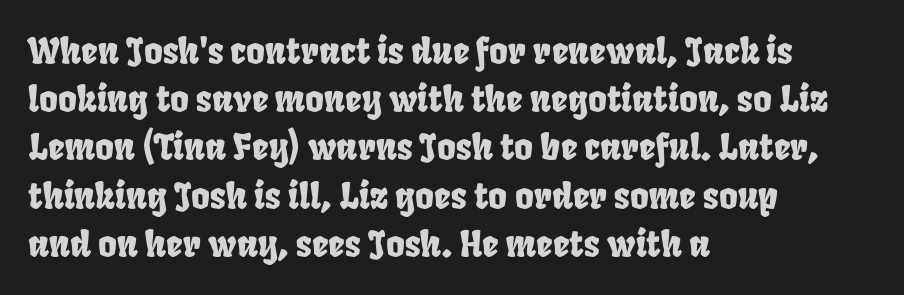
The image shows 36 px condensed type; set left-aligned, normal line spacing (1.34x), normal letter spacing, not underlined; low stroke contrast and a large x-height.
